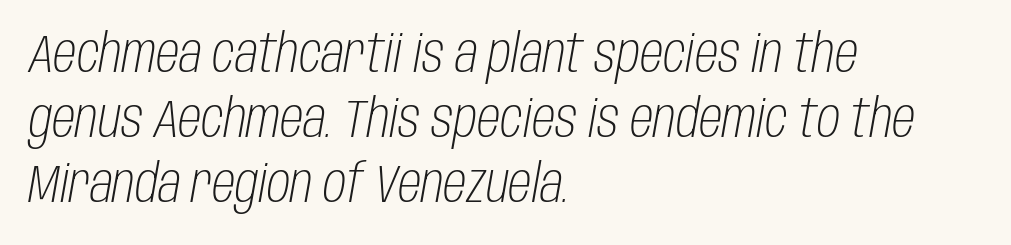
{"italic": "yes", "lean": "right", "slant_degrees": 10, "bold": "no", "weight": "light", "width": "condensed", "stroke_contrast": "low", "x_height": "large", "monospaced": "no", "underline": "no", "align": "left", "line_spacing_ratio": 1.23, "letter_spacing": "normal", "letter_spacing_em": 0.0, "glyph_px": 53}
